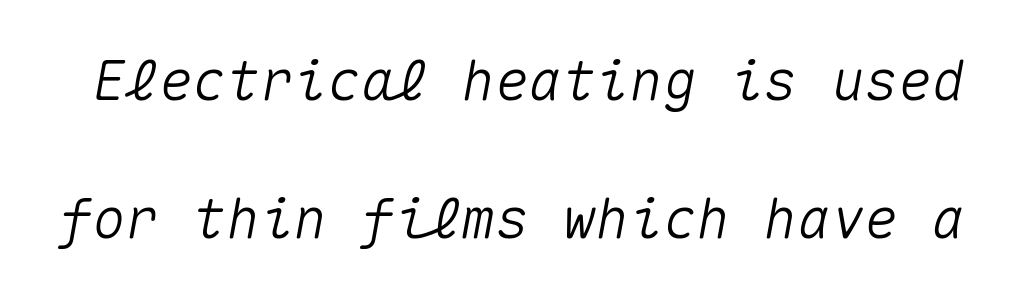
Q: Is the text italic (slanted)? A: Yes, it leans right by about 10 degrees.
Q: Is the text underlined? A: No.
Q: Is the spacing between letters normal or unusually wide? A: Normal.
Q: Is the spacing between lines tight, normal or loose? A: Loose.
Q: Width (condensed, normal, or wide)? A: Normal.
Q: Stroke contrast? A: Medium.
Q: x-height? A: Medium.
Q: Monospaced? A: Yes.
